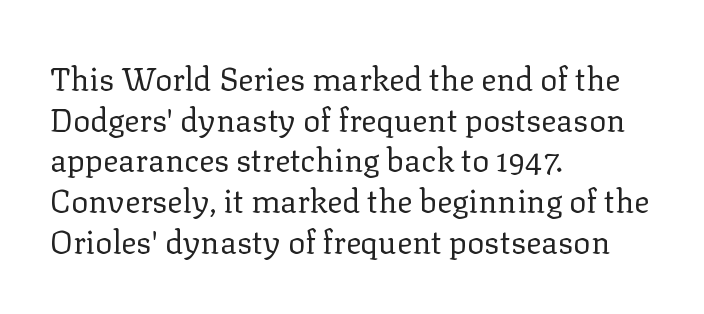
The image shows 32 px regular-weight serif type, upright; set left-aligned, normal line spacing (1.27x), normal letter spacing, not underlined; low stroke contrast and a medium x-height.
